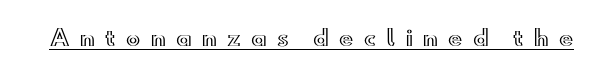
The specimen includes a rule beneath the text block's lines. Nope, not italic — everything's standing straight. A typesetter would call this heavily tracked-out type.
